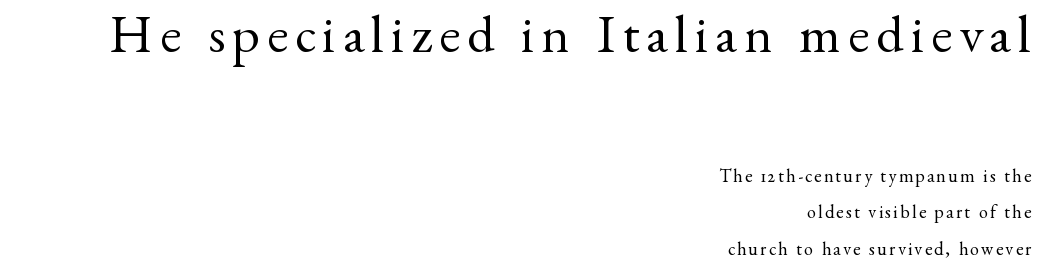
The image shows 54 px regular-weight serif type, upright; set right-aligned, loose line spacing (2.03x), not underlined; the first (top) block is 3.0x larger; medium stroke contrast and a small x-height.
